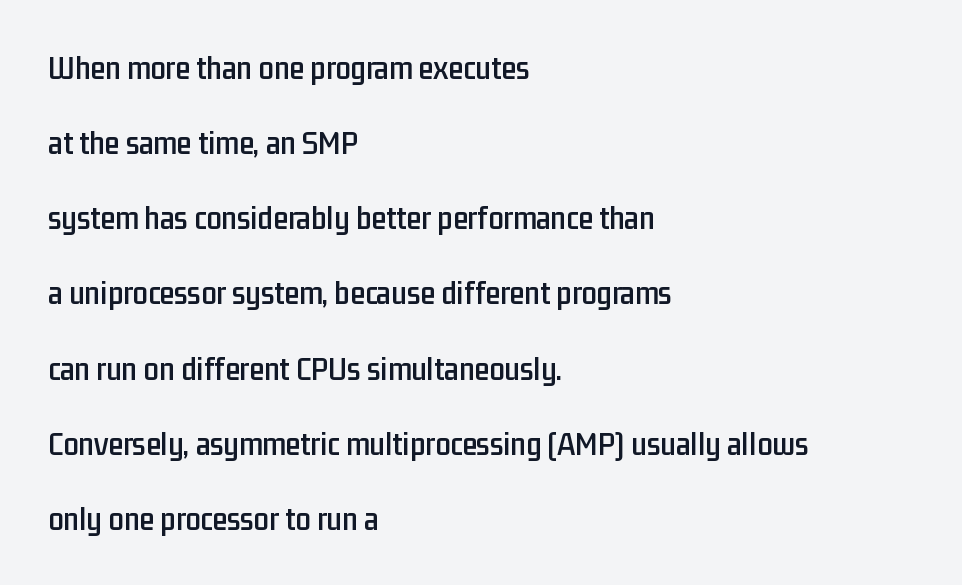
The image shows 34 px condensed sans-serif type, upright; set left-aligned, loose line spacing (2.21x), normal letter spacing, not underlined; low stroke contrast and a medium x-height.
